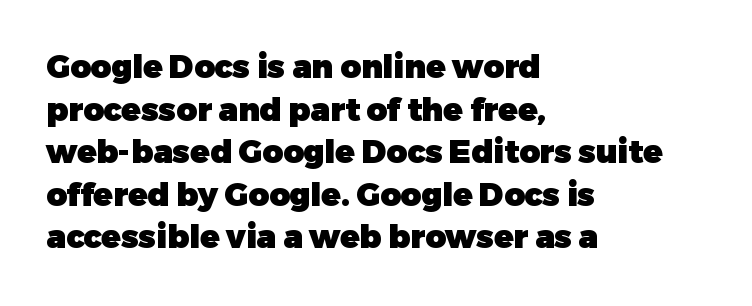
The image shows 32 px heavy sans-serif type, upright; set left-aligned, normal line spacing (1.33x), normal letter spacing, not underlined; low stroke contrast and a medium x-height.
